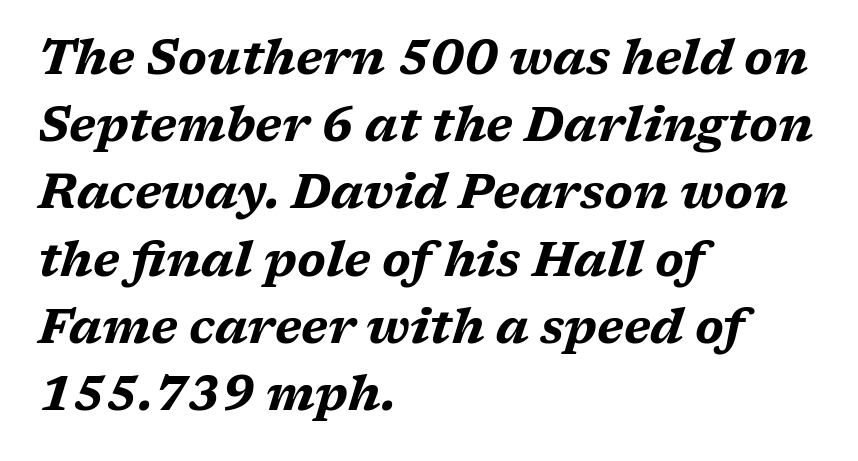
{"italic": "yes", "lean": "right", "slant_degrees": 17, "bold": "yes", "weight": "bold", "width": "wide", "stroke_contrast": "medium", "x_height": "medium", "monospaced": "no", "underline": "no", "align": "left", "line_spacing": "normal", "line_spacing_ratio": 1.4, "letter_spacing": "normal", "letter_spacing_em": 0.0, "glyph_px": 48}
